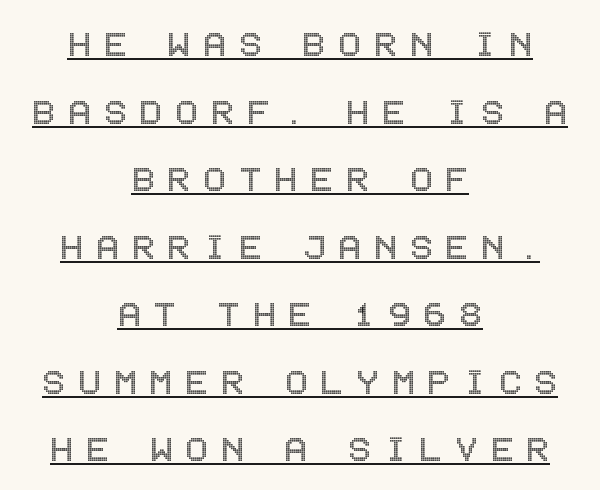
The image shows 43 px condensed type, upright; set centered, normal line spacing (1.57x), unusually wide letter spacing (+0.29 em), underlined; a large x-height.
